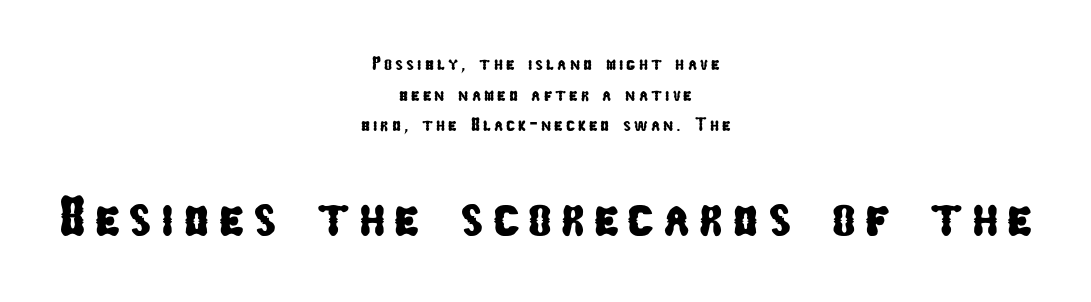
Q: Is the typeface a serif or a sans-serif typeface? A: Sans-serif.
Q: Is the text underlined? A: No.
Q: How is the paragraph aligned? A: Centered.
Q: Is the spacing between lines tight, normal or loose? A: Normal.
Q: Which block of text is set in a larger size, the first (top) or the second (bottom)? A: The second (bottom) one.
Q: Width (condensed, normal, or wide)? A: Condensed.
Q: Stroke contrast? A: Low.
Q: x-height? A: Medium.
Q: Monospaced? A: No.
